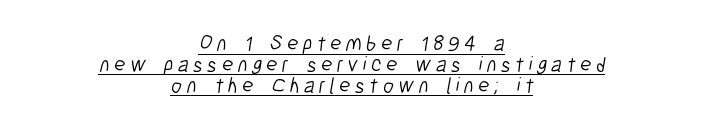
{"bold": "no", "underline": "yes", "align": "center", "line_spacing": "tight", "line_spacing_ratio": 0.99, "letter_spacing": "wide", "letter_spacing_em": 0.21, "glyph_px": 21}
